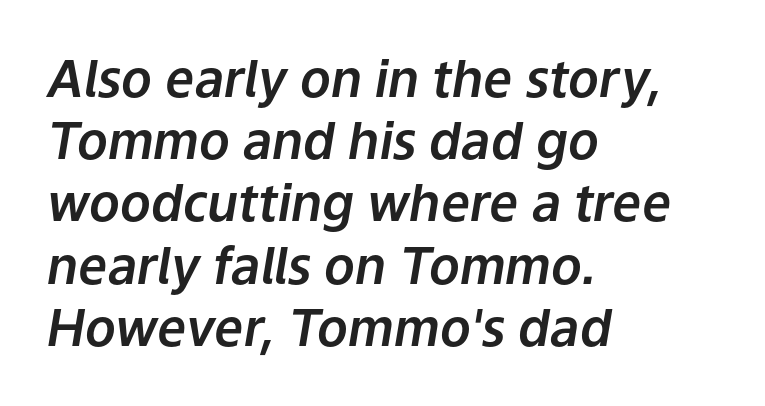
{"italic": "yes", "lean": "right", "slant_degrees": 9, "width": "normal", "stroke_contrast": "low", "x_height": "medium", "monospaced": "no", "underline": "no", "align": "left", "line_spacing_ratio": 1.22, "letter_spacing": "normal", "letter_spacing_em": 0.0, "glyph_px": 51}
